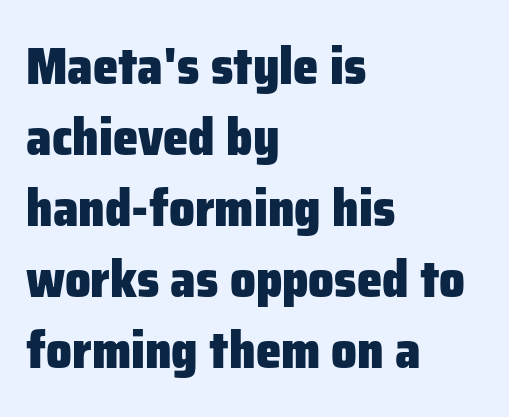
The image shows 51 px heavy sans-serif type, upright; set left-aligned, normal line spacing (1.39x), normal letter spacing, not underlined; low stroke contrast and a medium x-height.
